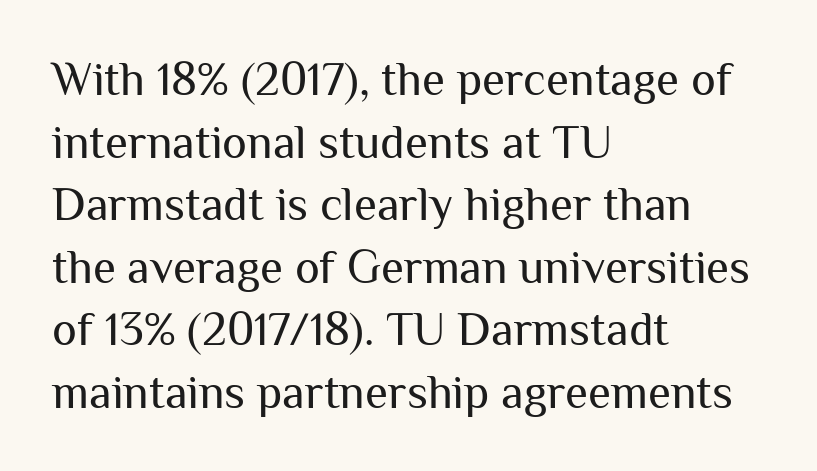
{"serif": "no", "italic": "no", "bold": "no", "weight": "regular", "width": "normal", "stroke_contrast": "medium", "x_height": "medium", "monospaced": "no", "underline": "no", "align": "left", "line_spacing": "normal", "line_spacing_ratio": 1.33, "letter_spacing": "normal", "letter_spacing_em": 0.0, "glyph_px": 47}
